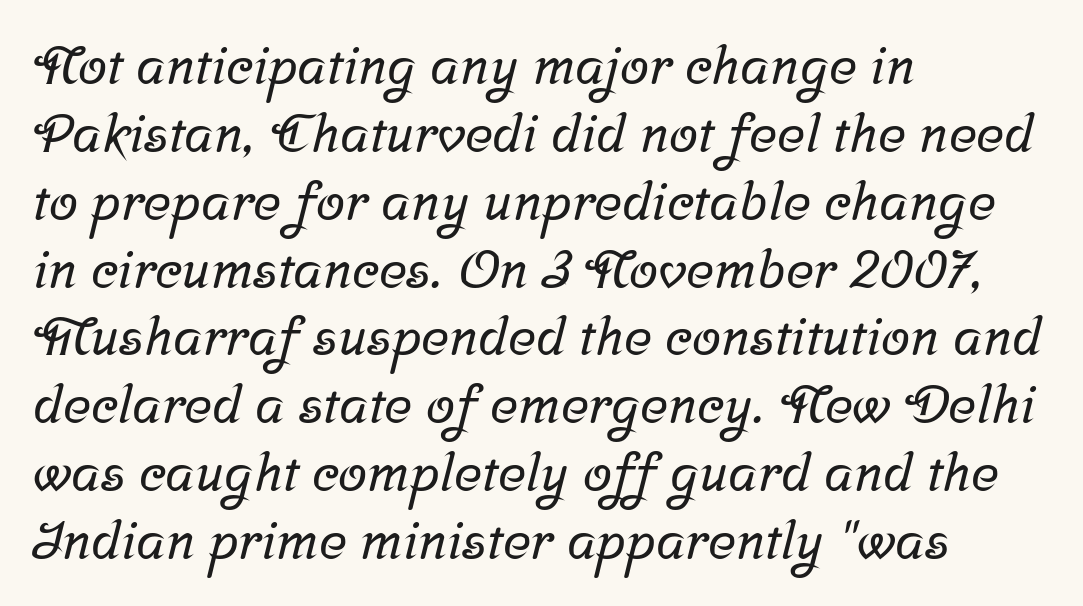
The letterforms sit shoulder to shoulder at normal distance. Letters rest on an invisible, unmarked baseline. Note the varied advance widths — an 'i' is clearly narrower than an 'm'. Each line starts at the same left margin while the right side varies.
